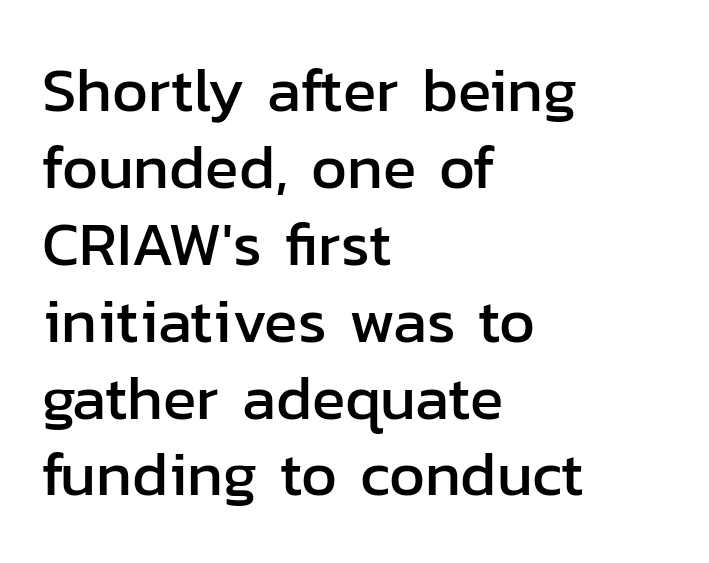
The string is rendered with underlining switched off. The lines are quadded left. The letterforms sit shoulder to shoulder at normal distance. Character widths vary here, with narrow letters taking less room than wide ones. No feet cap the strokes, marking this as sans-serif type. The lettering holds an erect, upright posture throughout.
